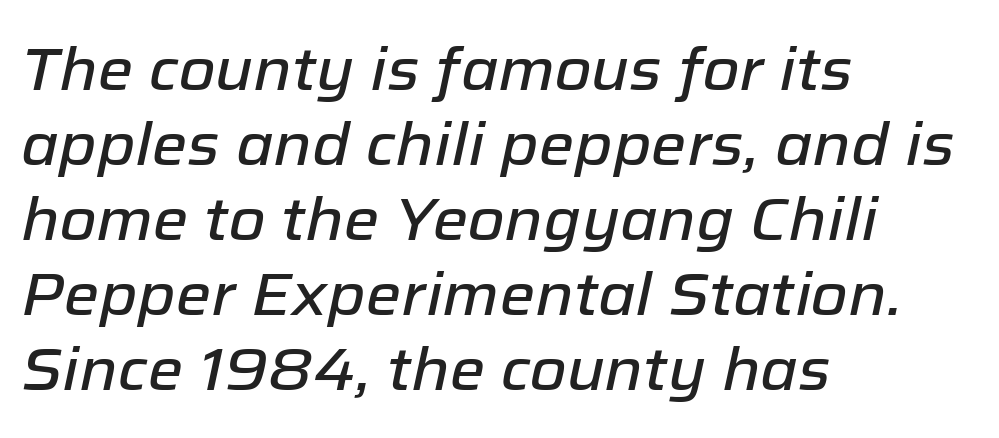
{"italic": "yes", "lean": "right", "slant_degrees": 12, "width": "normal", "stroke_contrast": "low", "x_height": "medium", "monospaced": "no", "underline": "no", "align": "left", "line_spacing": "normal", "line_spacing_ratio": 1.25, "letter_spacing": "normal", "letter_spacing_em": 0.0, "glyph_px": 60}
